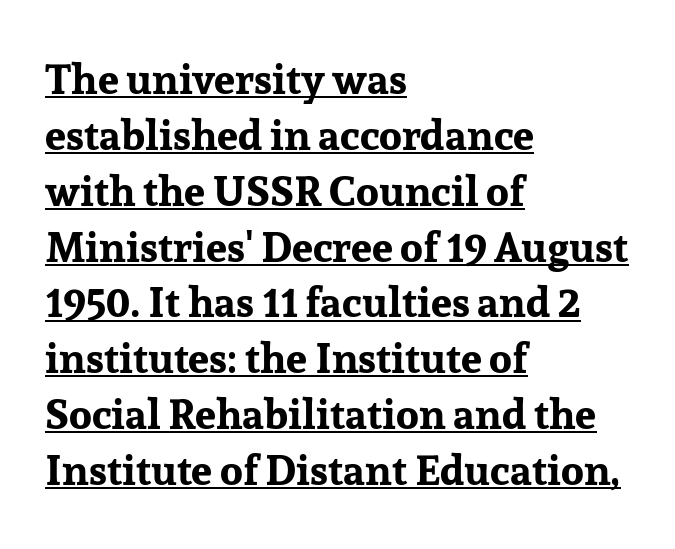
Q: Is the text bold? A: Yes.
Q: Is the text italic (slanted)? A: No, it is upright.
Q: Is the typeface a serif or a sans-serif typeface? A: Serif.
Q: Is the text underlined? A: Yes.
Q: How is the paragraph aligned? A: Left-aligned.
Q: Is the spacing between letters normal or unusually wide? A: Normal.
Q: Is the spacing between lines tight, normal or loose? A: Normal.
Q: Width (condensed, normal, or wide)? A: Normal.
Q: Stroke contrast? A: Low.
Q: x-height? A: Medium.
Q: Monospaced? A: No.
